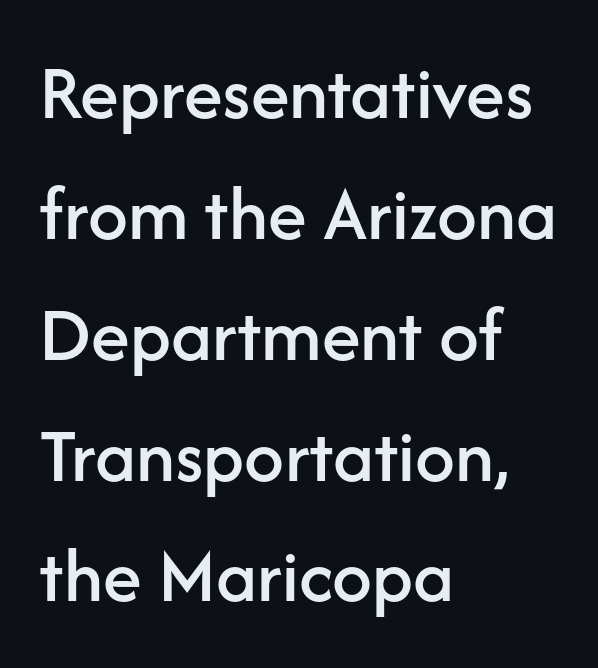
{"serif": "no", "italic": "no", "width": "normal", "stroke_contrast": "low", "x_height": "medium", "monospaced": "no", "underline": "no", "align": "left", "line_spacing": "normal", "line_spacing_ratio": 1.53, "letter_spacing": "normal", "letter_spacing_em": 0.0, "glyph_px": 79}
